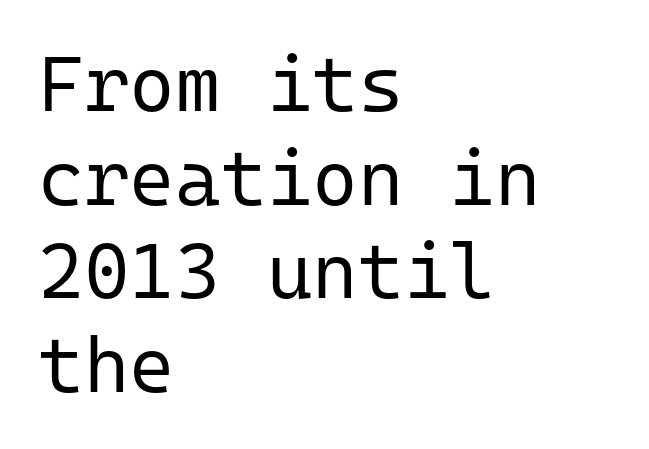
{"serif": "no", "italic": "no", "bold": "no", "weight": "regular", "width": "normal", "stroke_contrast": "low", "x_height": "medium", "monospaced": "yes", "underline": "no", "align": "left", "line_spacing_ratio": 1.2, "letter_spacing": "normal", "letter_spacing_em": 0.0, "glyph_px": 78}
